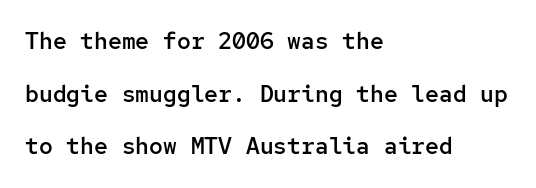
Q: Is the text bold? A: Semi-bold.
Q: Is the text italic (slanted)? A: No, it is upright.
Q: Is the text underlined? A: No.
Q: How is the paragraph aligned? A: Left-aligned.
Q: Is the spacing between letters normal or unusually wide? A: Normal.
Q: Is the spacing between lines tight, normal or loose? A: Loose.
